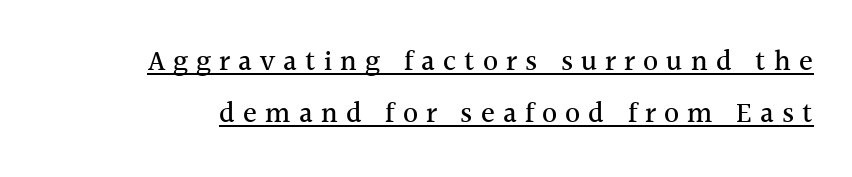
Upright lettering throughout. Check the space under the baseline: a stroke is drawn there. The tracking jumps out immediately: characters are airy and widely separated. In terms of letterform style, serifs are clearly present. These lines are rendered in a variable-pitch font.
